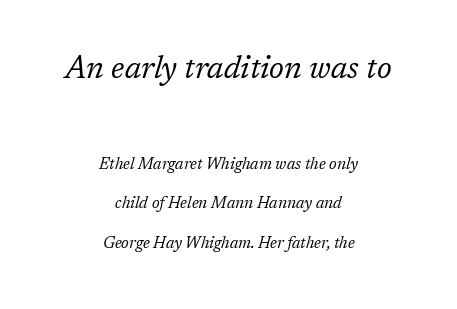
{"serif": "yes", "italic": "yes", "lean": "right", "slant_degrees": 17, "bold": "no", "weight": "regular", "width": "normal", "stroke_contrast": "low", "x_height": "medium", "monospaced": "no", "underline": "no", "align": "center", "line_spacing": "loose", "line_spacing_ratio": 2.48, "letter_spacing": "normal", "letter_spacing_em": 0.0, "larger_block": "first", "size_ratio": 1.94, "glyph_px": 31}
